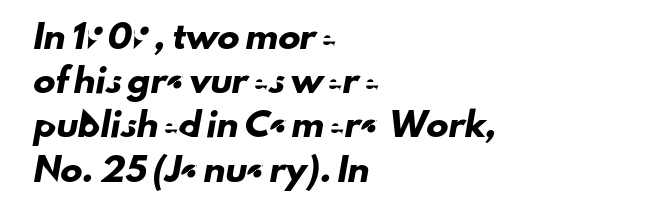
Check the space under the baseline: it is left empty. Vertically, the passage feels expansive, rows floating well apart. Honestly, the letter spacing is just normal — you wouldn't notice it. Visually the block forms a straight wall on the left and a jagged coastline on the right.
